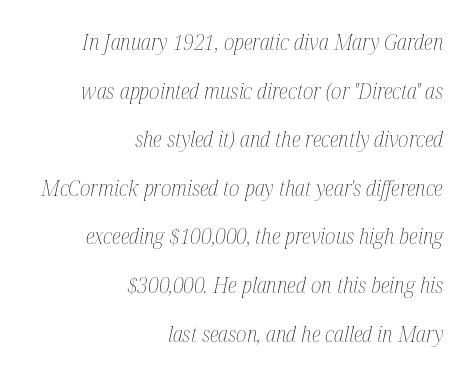
The words here are not underlined. The space between consecutive lines is lavish. The lines are quadded right. Weight: in the light-to-regular range.
